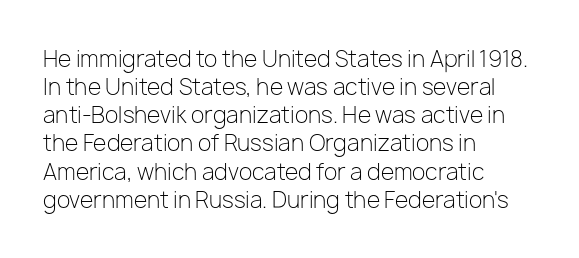
{"italic": "no", "bold": "no", "underline": "no", "align": "left", "line_spacing": "normal", "line_spacing_ratio": 1.28, "letter_spacing": "normal", "letter_spacing_em": 0.0, "glyph_px": 22}
